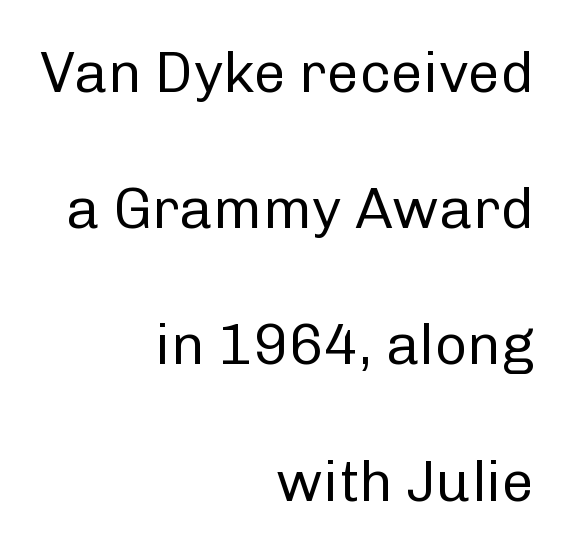
{"serif": "no", "italic": "no", "bold": "no", "weight": "regular", "width": "normal", "stroke_contrast": "low", "x_height": "medium", "monospaced": "no", "underline": "no", "align": "right", "line_spacing": "loose", "line_spacing_ratio": 2.39, "letter_spacing": "normal", "letter_spacing_em": 0.0, "glyph_px": 57}
